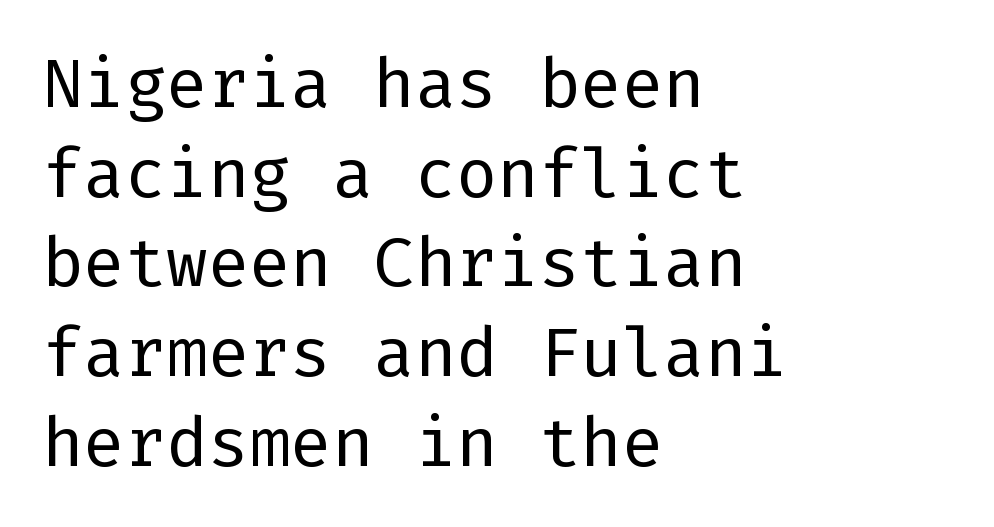
Ordinary non-slanted type is in use. The passage shown stacks its lines at a standard gap. Counters stay open thanks to moderate or lighter strokes. This rendering leaves character spacing at its baseline value.
